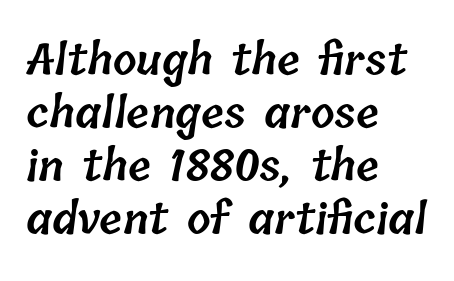
{"bold": "semi", "weight": "semibold", "width": "normal", "stroke_contrast": "low", "x_height": "medium", "monospaced": "no", "underline": "no", "align": "left", "line_spacing": "normal", "line_spacing_ratio": 1.26, "letter_spacing": "normal", "letter_spacing_em": 0.0, "glyph_px": 42}
